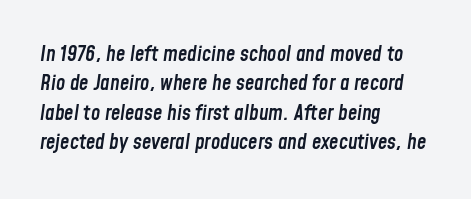
{"italic": "yes", "lean": "right", "slant_degrees": 8, "bold": "semi", "underline": "no", "align": "left", "line_spacing": "normal", "line_spacing_ratio": 1.4, "letter_spacing": "normal", "letter_spacing_em": 0.0, "glyph_px": 21}
